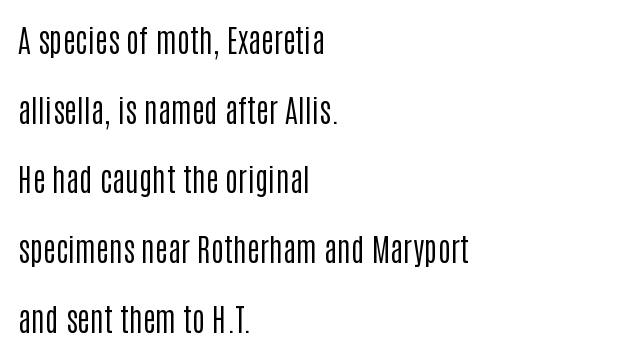
Q: Is the text bold? A: No.
Q: Is the text italic (slanted)? A: No, it is upright.
Q: Is the typeface a serif or a sans-serif typeface? A: Sans-serif.
Q: Is the text underlined? A: No.
Q: How is the paragraph aligned? A: Left-aligned.
Q: Is the spacing between letters normal or unusually wide? A: Normal.
Q: Is the spacing between lines tight, normal or loose? A: Loose.
Q: Width (condensed, normal, or wide)? A: Condensed.
Q: Stroke contrast? A: Low.
Q: x-height? A: Large.
Q: Monospaced? A: No.
